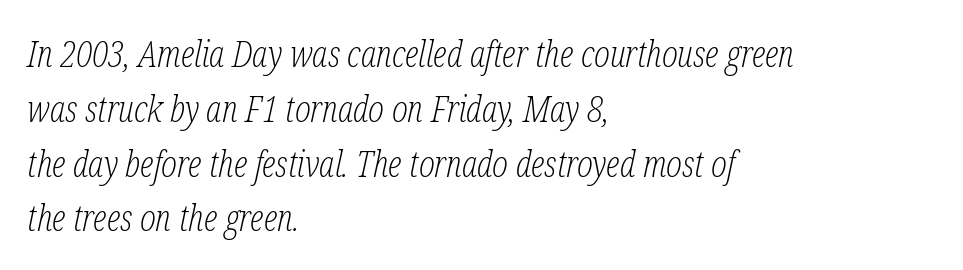
The image shows 37 px light, condensed serif type, italic (leaning right); set left-aligned, normal line spacing (1.48x), normal letter spacing, not underlined; low stroke contrast and a medium x-height.
